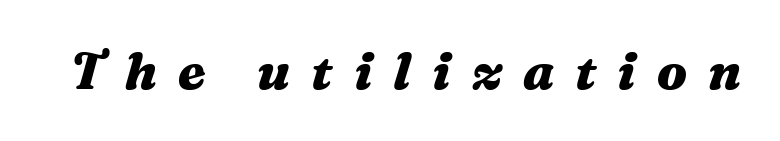
The image shows 51 px heavy, wide type, italic (leaning right); set unusually wide letter spacing (+0.41 em), not underlined; medium stroke contrast and a medium x-height.
